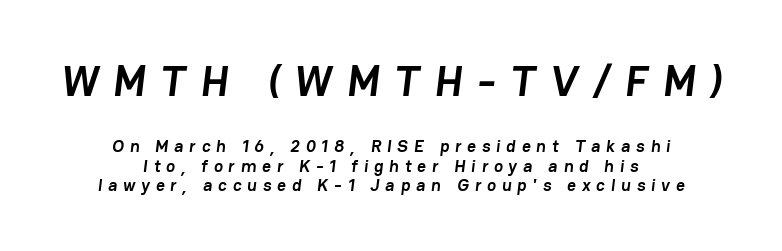
Q: Is the text bold? A: Yes.
Q: Is the typeface a serif or a sans-serif typeface? A: Sans-serif.
Q: Is the text underlined? A: No.
Q: How is the paragraph aligned? A: Centered.
Q: Is the spacing between letters normal or unusually wide? A: Unusually wide.
Q: Is the spacing between lines tight, normal or loose? A: Tight.
Q: Which block of text is set in a larger size, the first (top) or the second (bottom)? A: The first (top) one.
Q: Width (condensed, normal, or wide)? A: Normal.
Q: Stroke contrast? A: Low.
Q: x-height? A: Medium.
Q: Monospaced? A: No.
